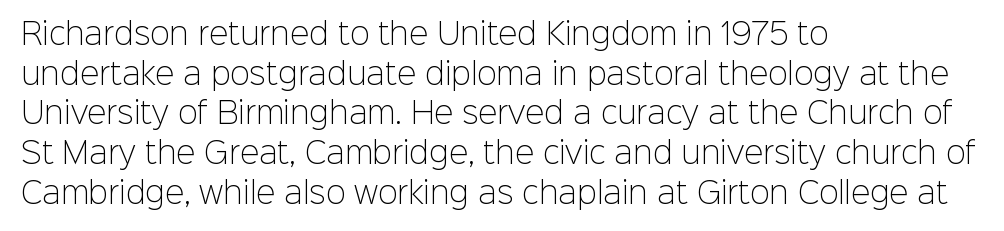
Notice how the stems are strictly vertical — no italics here. The strokes are not fattened; the text isn't bold. The letterforms sit shoulder to shoulder at normal distance. The strip under each line holds only bare page.
